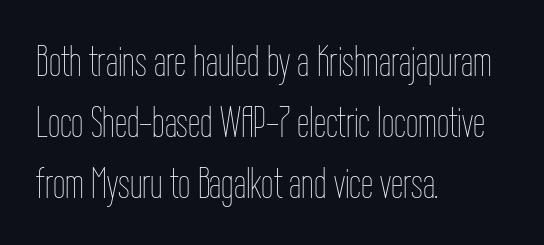
The image shows 44 px thin, condensed type, upright; set left-aligned, normal line spacing (1.39x), normal letter spacing, not underlined; low stroke contrast and a medium x-height.
